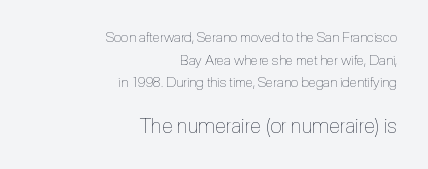
Does the leading feel generous? No, just average. Heft: none added — not bold. Block two is the big one; block one sits smaller above it. Designer's note — italics off, roman on. Letter spacing: default.
